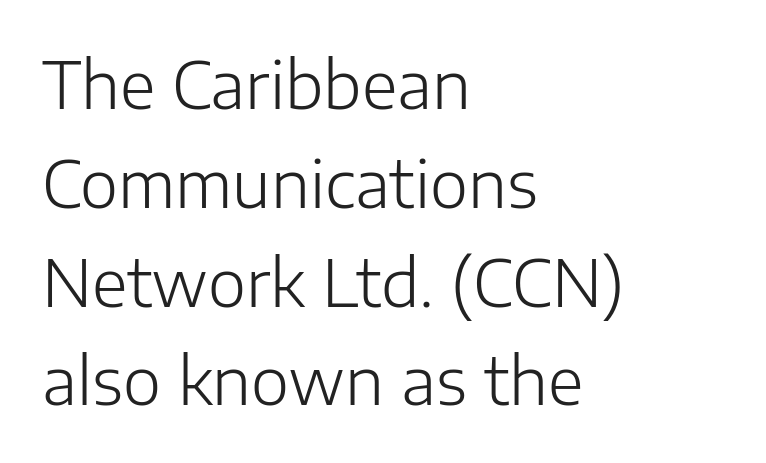
The image shows 65 px light sans-serif type, upright; set left-aligned, normal line spacing (1.52x), normal letter spacing, not underlined; low stroke contrast and a medium x-height.
